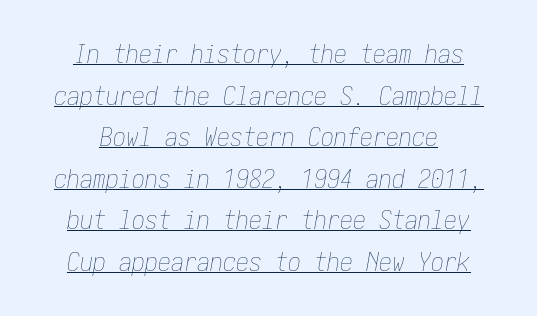
Q: Is the text bold? A: No.
Q: Is the text italic (slanted)? A: Yes, it leans right by about 10 degrees.
Q: Is the text underlined? A: Yes.
Q: How is the paragraph aligned? A: Centered.
Q: Is the spacing between letters normal or unusually wide? A: Normal.
Q: Is the spacing between lines tight, normal or loose? A: Normal.
